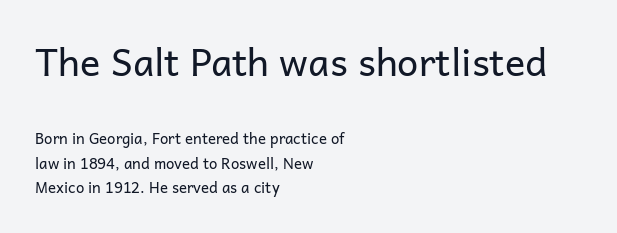
The letters advance in unequal steps, a hallmark of proportional type. Is the block centered? No — it sits flush against the left margin. The area under the type is left untouched. Short note: letters normally spaced. Here the first block reads like a headline and the second like body copy. Every character sits straight up, as roman type does.
